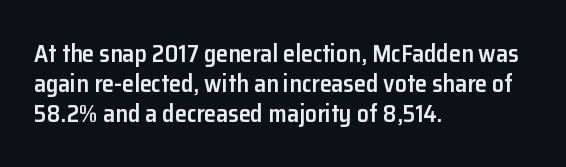
{"italic": "no", "bold": "semi", "underline": "no", "align": "left", "line_spacing": "normal", "line_spacing_ratio": 1.25, "letter_spacing": "normal", "letter_spacing_em": 0.0, "glyph_px": 24}
